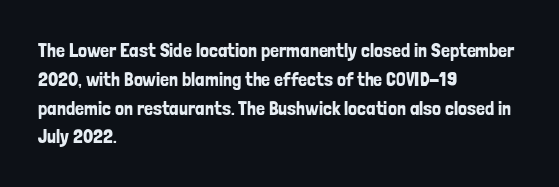
Default kerning and tracking; the words read as compact shapes. The type sits square on the baseline with zero lean. How would I describe the line gaps? Plain and ordinary. The zone under the glyphs is completely vacant. The lines are quadded left.
